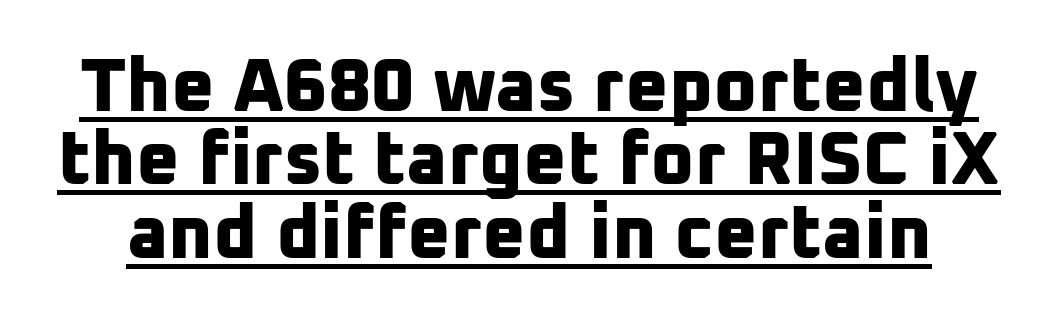
Q: Is the text bold? A: Yes.
Q: Is the typeface a serif or a sans-serif typeface? A: Sans-serif.
Q: Is the text underlined? A: Yes.
Q: Is the spacing between letters normal or unusually wide? A: Normal.
Q: Is the spacing between lines tight, normal or loose? A: Tight.
Q: Width (condensed, normal, or wide)? A: Normal.
Q: Stroke contrast? A: Low.
Q: x-height? A: Medium.
Q: Monospaced? A: No.
